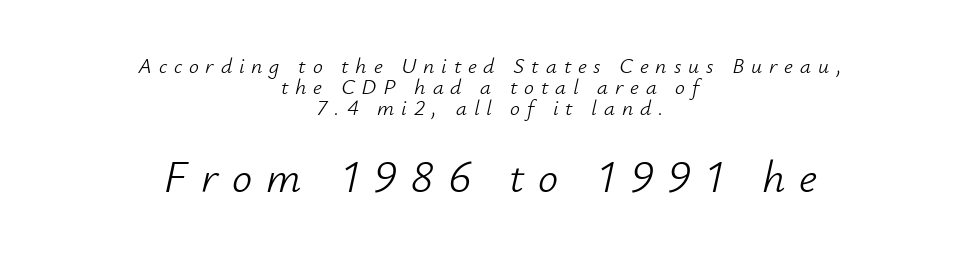
The specimen omits any rule beneath the text block's lines. Which chunk is bigger? The second one — the bottom block dwarfs the top. Horizontal alignment here is central, giving a formal, balanced look. There's an unmistakable incline to the writing here. Stems and bowls with no extra thickness — not bold.
